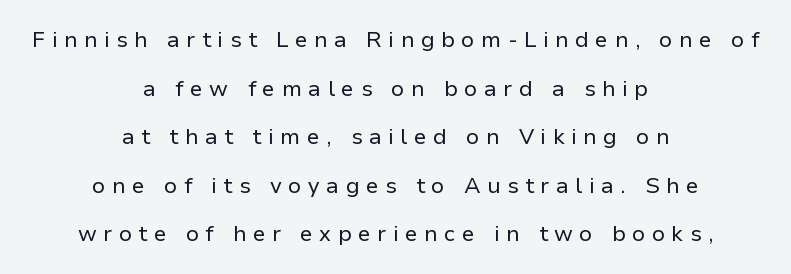
The gap between lines stays unmarked. Posture: upright roman. Think standard paragraph weight, or any step lighter than that. The paragraph shown floats in the horizontal middle. Substantial extra tracking has been applied to these lines. Line spacing here is loose.
